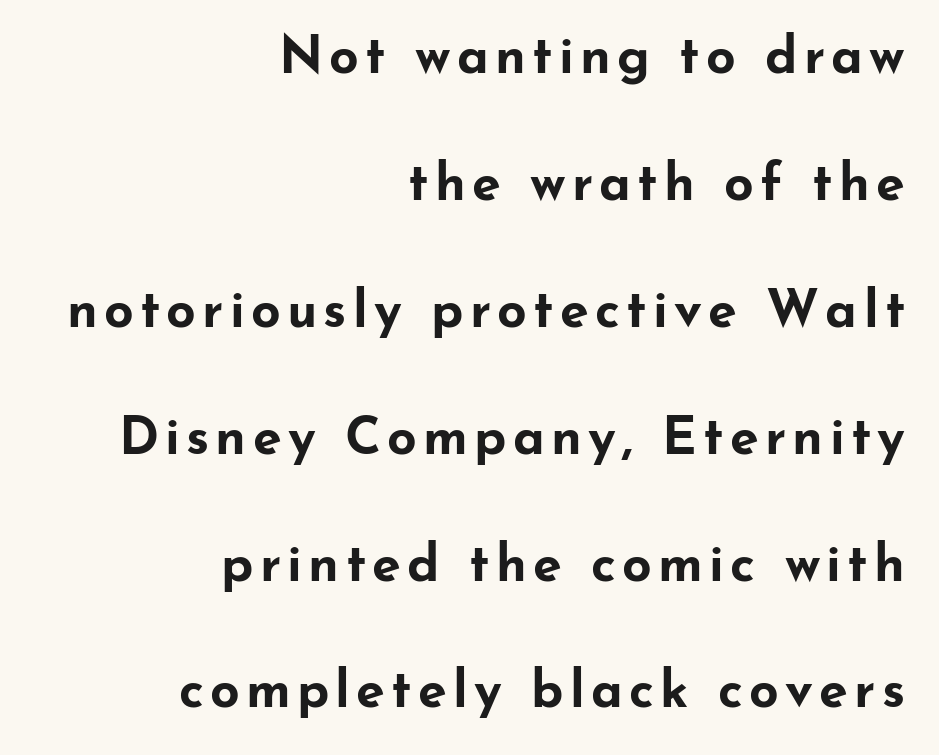
The image shows 52 px bold, wide sans-serif type, upright; set right-aligned, loose line spacing (2.44x), not underlined; low stroke contrast and a small x-height.
